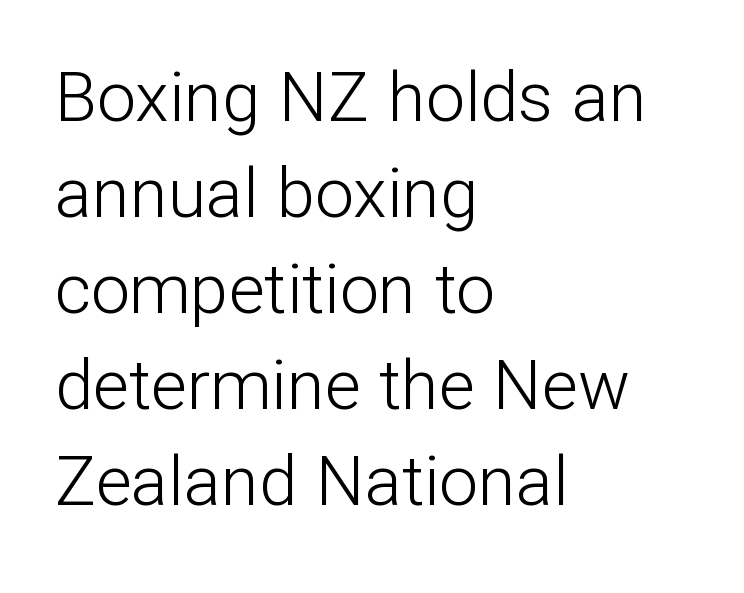
The image shows 69 px light sans-serif type, upright; set left-aligned, normal line spacing (1.39x), normal letter spacing, not underlined; low stroke contrast and a medium x-height.
